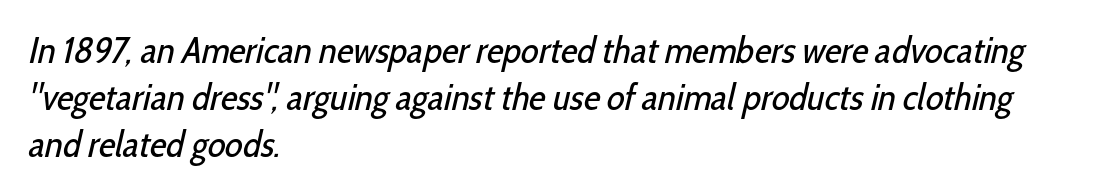
Q: Is the text bold? A: No.
Q: Is the typeface a serif or a sans-serif typeface? A: Sans-serif.
Q: Is the text underlined? A: No.
Q: How is the paragraph aligned? A: Left-aligned.
Q: Is the spacing between letters normal or unusually wide? A: Normal.
Q: Is the spacing between lines tight, normal or loose? A: Normal.
Q: Width (condensed, normal, or wide)? A: Condensed.
Q: Stroke contrast? A: Low.
Q: x-height? A: Medium.
Q: Monospaced? A: No.
